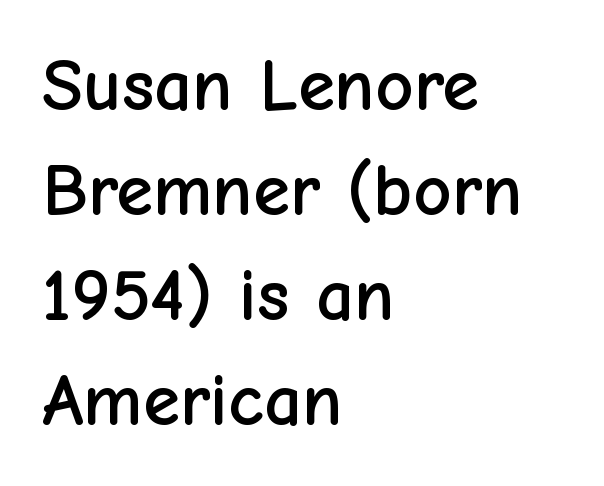
The image shows 75 px sans-serif type, upright; set left-aligned, normal line spacing (1.4x), normal letter spacing, not underlined; low stroke contrast and a medium x-height.
